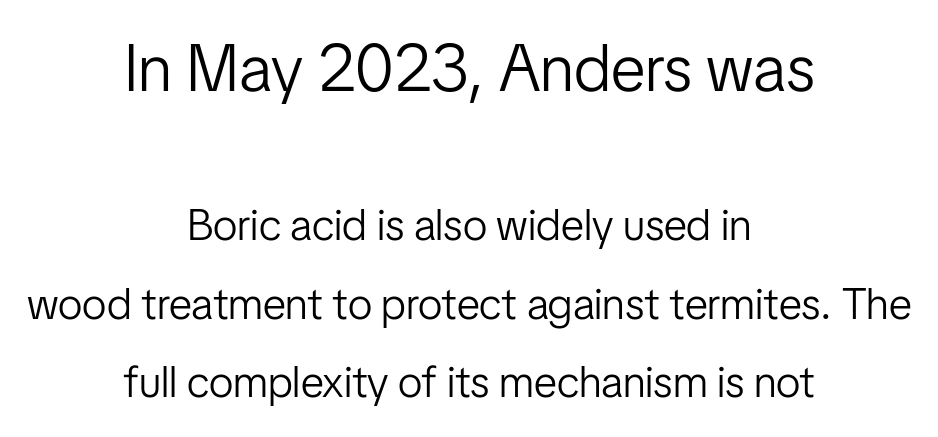
{"serif": "no", "italic": "no", "bold": "no", "weight": "light", "width": "condensed", "stroke_contrast": "low", "x_height": "medium", "monospaced": "no", "underline": "no", "align": "center", "line_spacing_ratio": 1.79, "letter_spacing": "normal", "letter_spacing_em": 0.0, "larger_block": "first", "size_ratio": 1.5, "glyph_px": 66}
